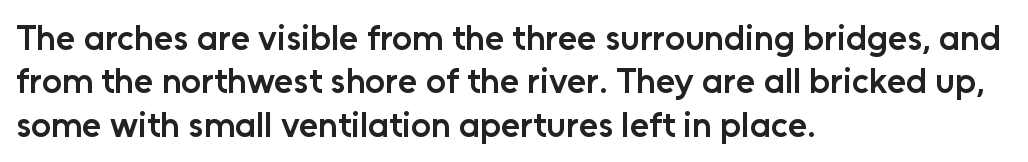
{"serif": "no", "italic": "no", "bold": "semi", "weight": "semibold", "width": "normal", "stroke_contrast": "low", "x_height": "medium", "monospaced": "no", "underline": "no", "align": "left", "line_spacing_ratio": 1.24, "letter_spacing": "normal", "letter_spacing_em": 0.0, "glyph_px": 35}
